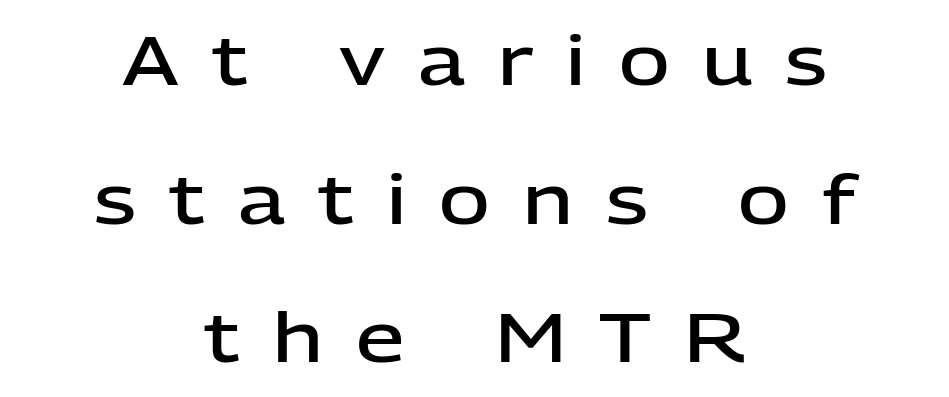
The image shows 69 px semibold sans-serif type, upright; set centered, loose line spacing (2.01x), unusually wide letter spacing (+0.48 em), not underlined; low stroke contrast and a medium x-height.
